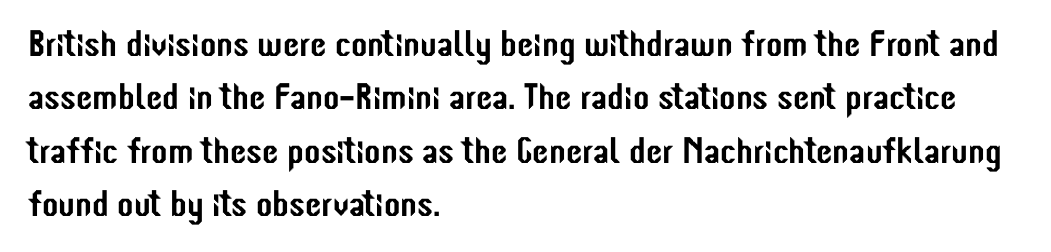
Q: Is the text italic (slanted)? A: No, it is upright.
Q: Is the typeface a serif or a sans-serif typeface? A: Sans-serif.
Q: Is the text underlined? A: No.
Q: How is the paragraph aligned? A: Left-aligned.
Q: Is the spacing between letters normal or unusually wide? A: Normal.
Q: Is the spacing between lines tight, normal or loose? A: Normal.
Q: Width (condensed, normal, or wide)? A: Condensed.
Q: Stroke contrast? A: Low.
Q: x-height? A: Medium.
Q: Monospaced? A: No.
